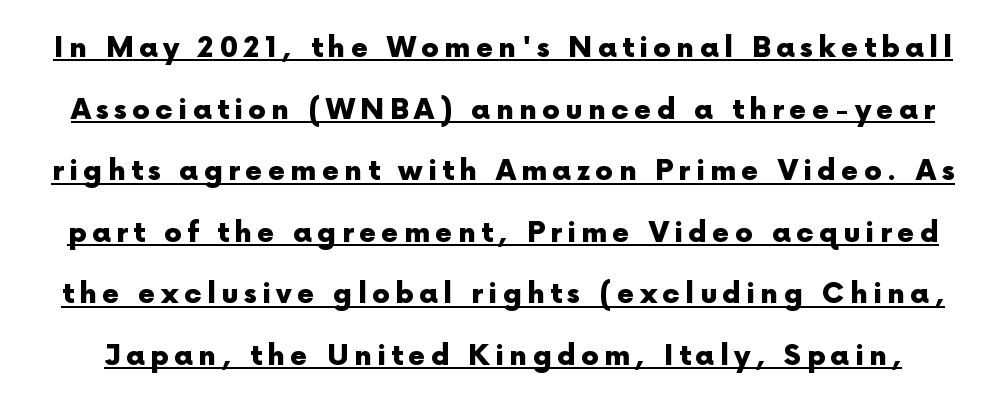
The image shows 28 px heavy sans-serif type, upright; set loose line spacing (2.2x), underlined; a medium x-height.
